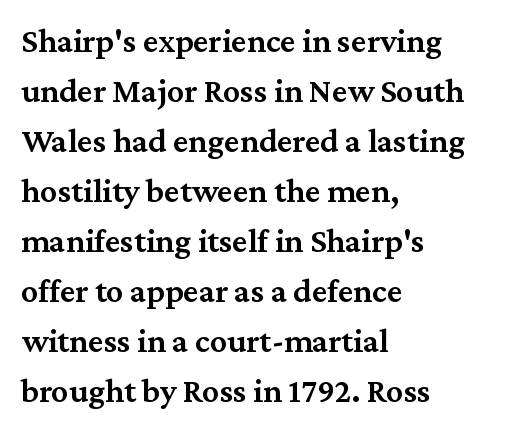
{"serif": "yes", "italic": "no", "bold": "semi", "weight": "semibold", "width": "normal", "stroke_contrast": "medium", "x_height": "medium", "monospaced": "no", "underline": "no", "align": "left", "line_spacing": "normal", "line_spacing_ratio": 1.47, "letter_spacing": "normal", "letter_spacing_em": 0.0, "glyph_px": 34}
